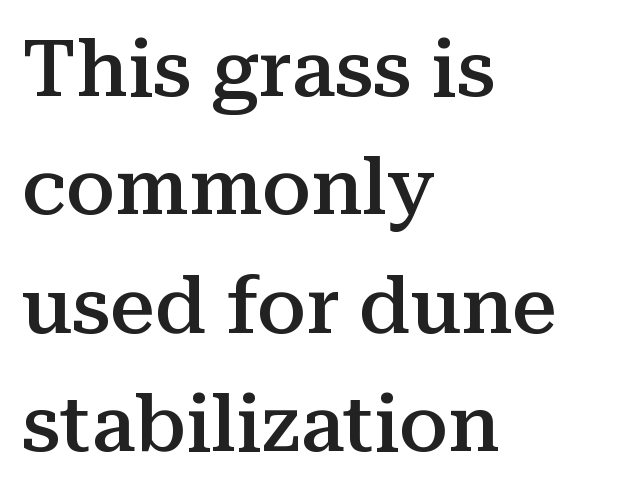
Characters follow at the spacing the type designer built in. Is the block centered? No — it sits flush against the left margin. The type family on display is of the serif kind. The glyphs have the mass of a demibold cut, below bold.
